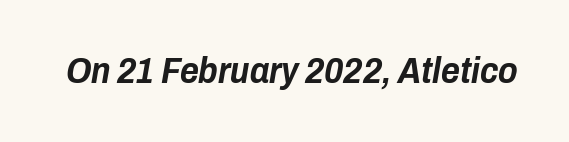
As a designer I'd log this as weight 700, bold. The passage shown is typed in a proportional face where columns would drift. Would a proofreader flag this as italicized? Yes. The foot of each line stays bare and open. Students, note that the glyphs here touch the page at normal intervals.
